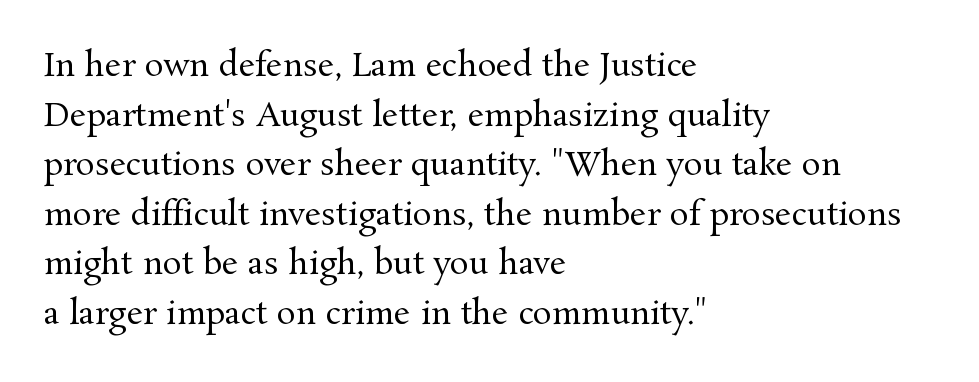
The tracking reads as untouched default to a designer's eye. Each letter keeps its own natural width here, so spacing adapts to shape. Posture: upright roman. Small tapered or slab feet sit at the stroke ends, so this counts as serif.
